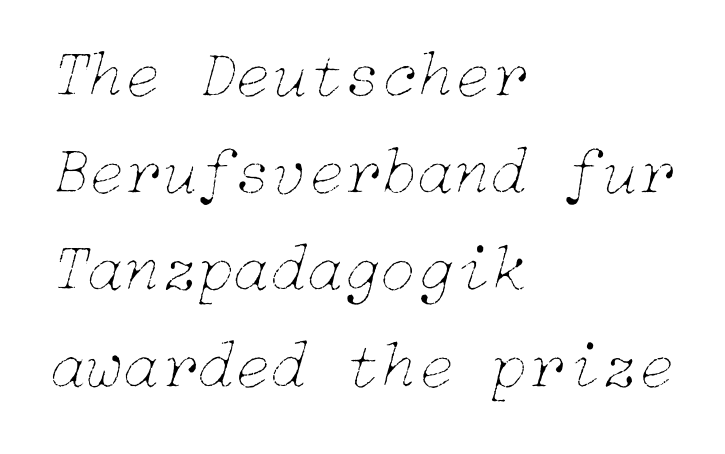
Q: Is the text bold? A: No.
Q: Is the text italic (slanted)? A: Yes, it leans right by about 15 degrees.
Q: Is the text underlined? A: No.
Q: How is the paragraph aligned? A: Left-aligned.
Q: Is the spacing between letters normal or unusually wide? A: Normal.
Q: Is the spacing between lines tight, normal or loose? A: Normal.
Q: Width (condensed, normal, or wide)? A: Normal.
Q: Stroke contrast? A: Low.
Q: x-height? A: Medium.
